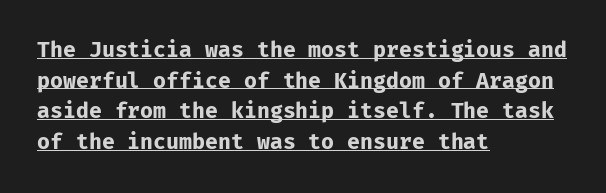
Q: Is the text bold? A: Yes.
Q: Is the text italic (slanted)? A: No, it is upright.
Q: Is the text underlined? A: Yes.
Q: How is the paragraph aligned? A: Left-aligned.
Q: Is the spacing between letters normal or unusually wide? A: Normal.
Q: Is the spacing between lines tight, normal or loose? A: Normal.
